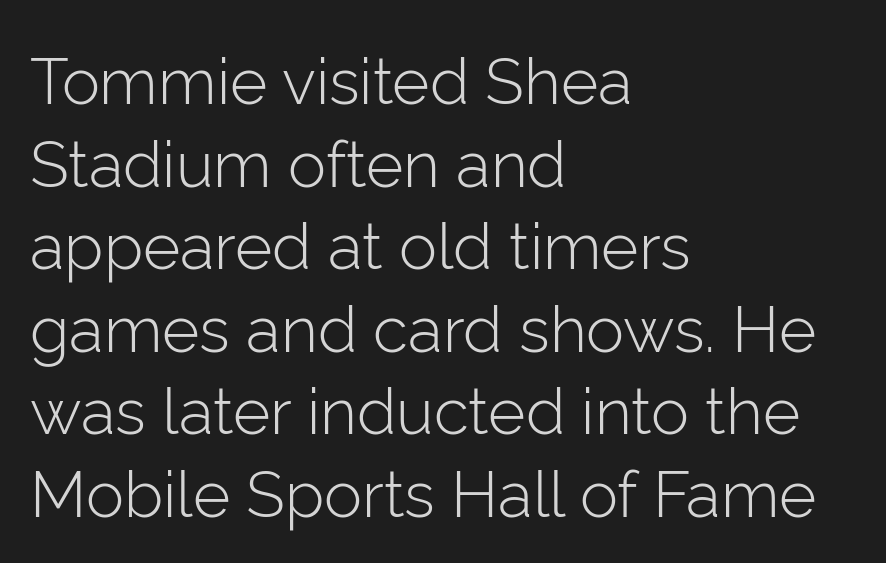
{"serif": "no", "italic": "no", "bold": "no", "weight": "light", "width": "normal", "stroke_contrast": "low", "x_height": "medium", "monospaced": "no", "underline": "no", "align": "left", "line_spacing": "normal", "line_spacing_ratio": 1.29, "letter_spacing": "normal", "letter_spacing_em": 0.0, "glyph_px": 64}
